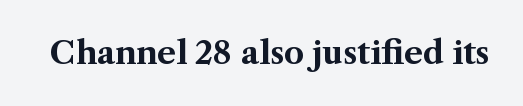
Q: Is the text bold? A: Yes.
Q: Is the text italic (slanted)? A: No, it is upright.
Q: Is the typeface a serif or a sans-serif typeface? A: Serif.
Q: Is the text underlined? A: No.
Q: Is the spacing between letters normal or unusually wide? A: Normal.
Q: Width (condensed, normal, or wide)? A: Normal.
Q: Stroke contrast? A: Medium.
Q: x-height? A: Medium.
Q: Monospaced? A: No.
